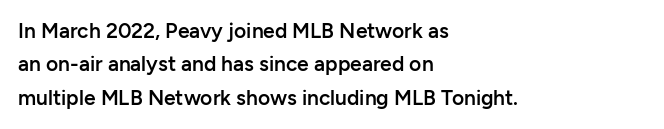
{"italic": "no", "bold": "semi", "underline": "no", "align": "left", "line_spacing": "normal", "line_spacing_ratio": 1.59, "letter_spacing": "normal", "letter_spacing_em": 0.0, "glyph_px": 21}
